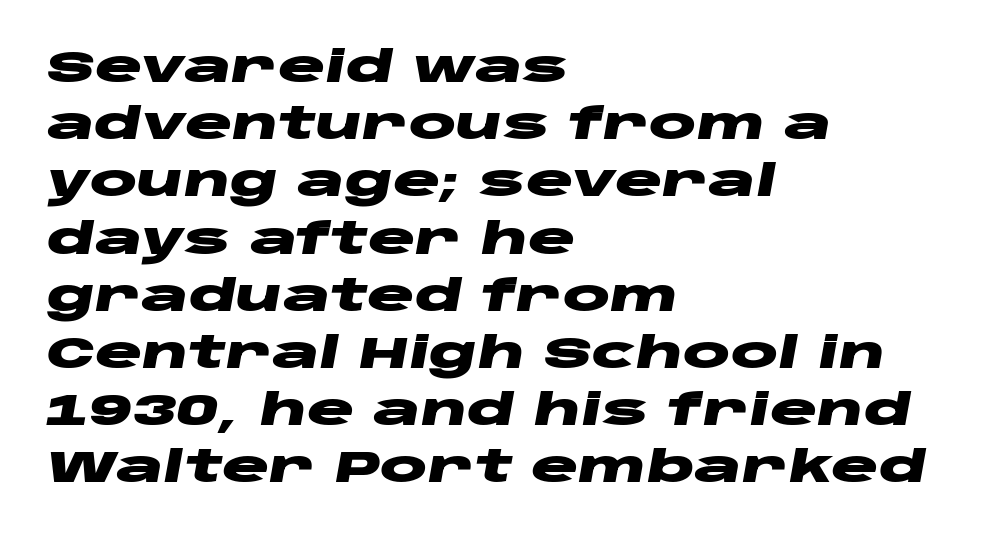
Q: Is the text bold? A: Yes.
Q: Is the text italic (slanted)? A: Yes, it leans right by about 10 degrees.
Q: Is the text underlined? A: No.
Q: How is the paragraph aligned? A: Left-aligned.
Q: Is the spacing between letters normal or unusually wide? A: Normal.
Q: Is the spacing between lines tight, normal or loose? A: Normal.
Q: Width (condensed, normal, or wide)? A: Wide.
Q: Stroke contrast? A: Low.
Q: x-height? A: Large.
Q: Monospaced? A: No.
